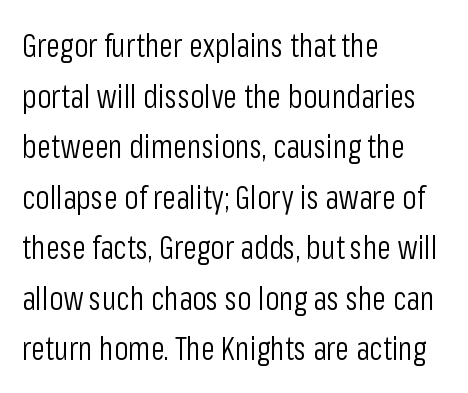
Each letter keeps its own natural width here, so spacing adapts to shape. One glance says typical: line gaps are just what's usual. The area under the type is left untouched. Weight: in the light-to-regular range. If you drew a ruler down the left edge, every line would touch it.
